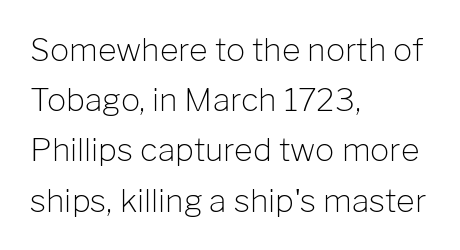
{"serif": "no", "italic": "no", "bold": "no", "weight": "light", "width": "normal", "stroke_contrast": "low", "x_height": "medium", "monospaced": "no", "underline": "no", "align": "left", "line_spacing": "normal", "line_spacing_ratio": 1.57, "letter_spacing": "normal", "letter_spacing_em": 0.0, "glyph_px": 32}
